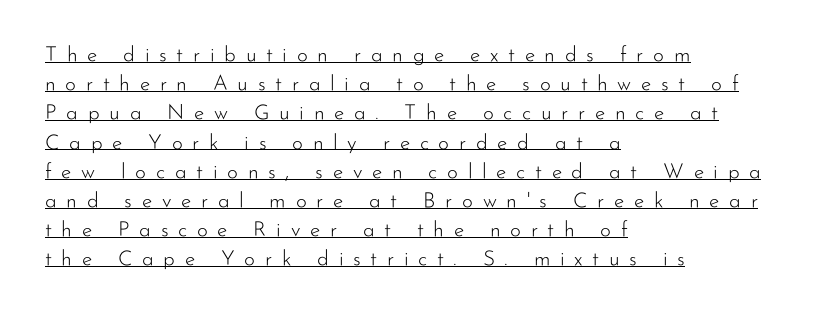
The image shows 21 px text type, upright; set left-aligned, normal line spacing (1.39x), unusually wide letter spacing (+0.46 em), underlined.
